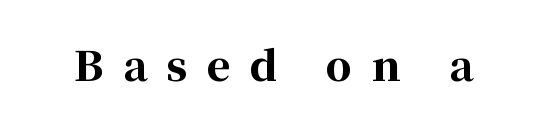
The image shows 41 px bold serif type, upright; set unusually wide letter spacing (+0.47 em), not underlined; high stroke contrast and a medium x-height.
